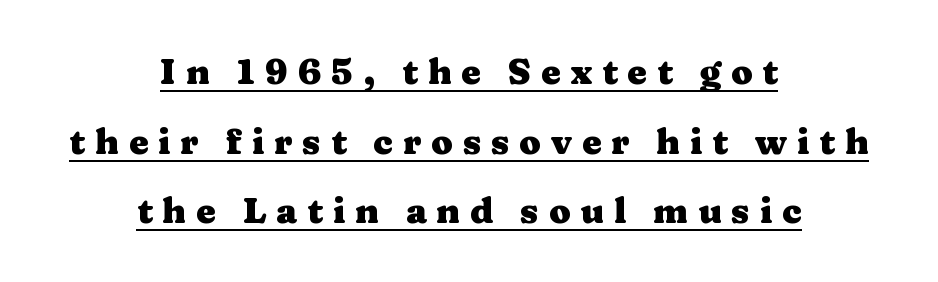
Q: Is the text bold? A: Yes.
Q: Is the text italic (slanted)? A: No, it is upright.
Q: Is the typeface a serif or a sans-serif typeface? A: Serif.
Q: Is the text underlined? A: Yes.
Q: How is the paragraph aligned? A: Centered.
Q: Is the spacing between letters normal or unusually wide? A: Unusually wide.
Q: Is the spacing between lines tight, normal or loose? A: Loose.
Q: Width (condensed, normal, or wide)? A: Wide.
Q: Stroke contrast? A: Medium.
Q: x-height? A: Medium.
Q: Monospaced? A: No.
